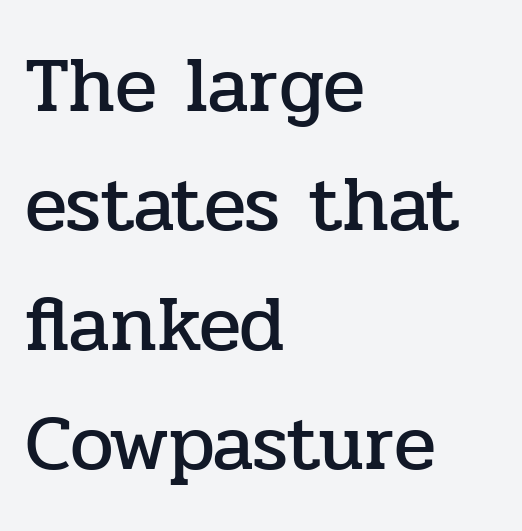
The image shows 78 px serif type, upright; set left-aligned, normal line spacing (1.53x), normal letter spacing, not underlined; low stroke contrast and a medium x-height.
